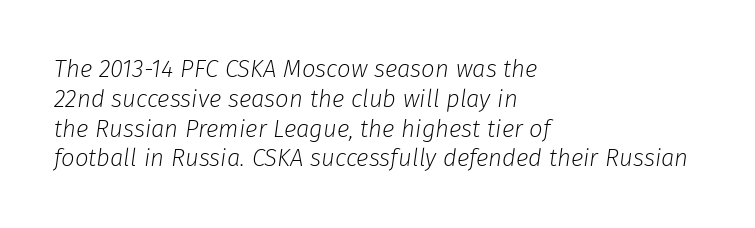
{"italic": "yes", "lean": "right", "slant_degrees": 8, "bold": "no", "underline": "no", "align": "left", "line_spacing_ratio": 1.24, "letter_spacing": "normal", "letter_spacing_em": 0.0, "glyph_px": 24}
